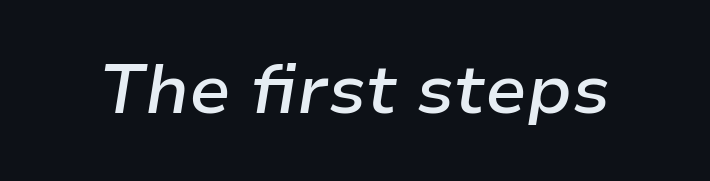
{"italic": "yes", "lean": "right", "slant_degrees": 9, "bold": "semi", "weight": "semibold", "width": "normal", "stroke_contrast": "low", "x_height": "medium", "monospaced": "no", "underline": "no", "letter_spacing": "normal", "letter_spacing_em": 0.0, "glyph_px": 69}
